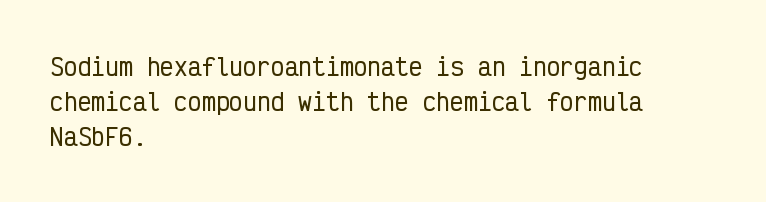
{"italic": "no", "underline": "no", "align": "left", "line_spacing": "normal", "line_spacing_ratio": 1.52, "letter_spacing": "normal", "letter_spacing_em": 0.0, "glyph_px": 23}
